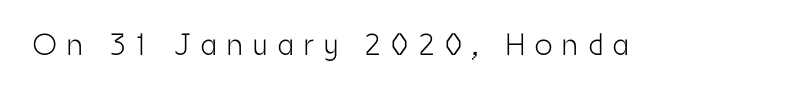
Characters remain perfectly vertical along every line. Is the stroke heavy? The answer is a plain regular-or-lighter. Descenders hang freely into open space. Does the type have serifs? No, each stem ends abruptly. Substantial extra tracking has been applied to these lines.
